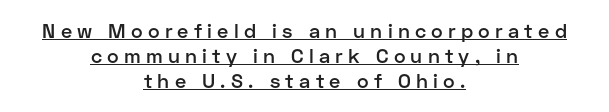
The image shows 20 px text type, upright; set centered, normal line spacing (1.26x), unusually wide letter spacing (+0.26 em), underlined.
